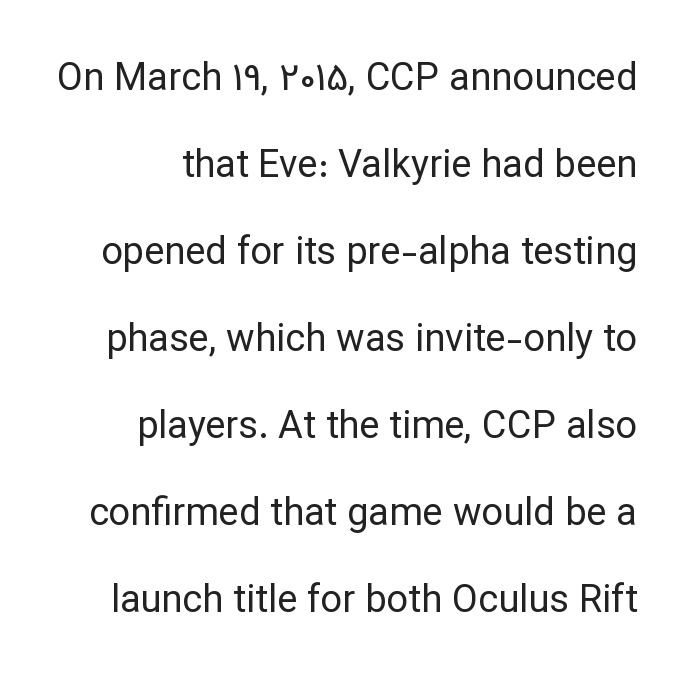
The image shows 38 px regular-weight sans-serif type, upright; set loose line spacing (2.29x), normal letter spacing, not underlined; low stroke contrast and a medium x-height.
